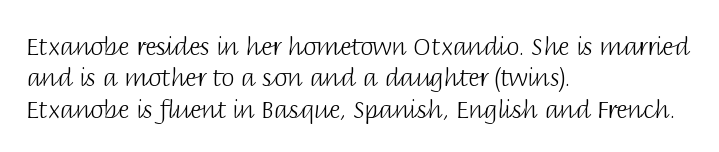
The image shows 24 px text type, upright; set left-aligned, normal line spacing (1.31x), normal letter spacing, not underlined.
